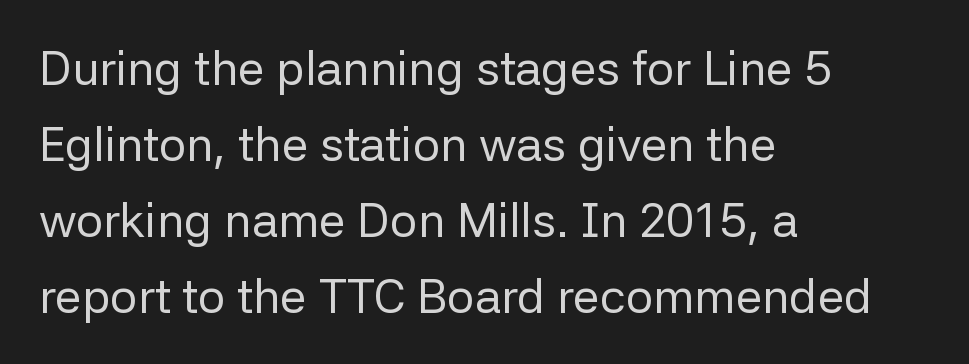
The specimen reads as upright at a glance. Is the stroke heavy? The answer is a plain regular-or-lighter. Any mark beneath the type? The region is blank. Interline gaps are of average width in this sample.
